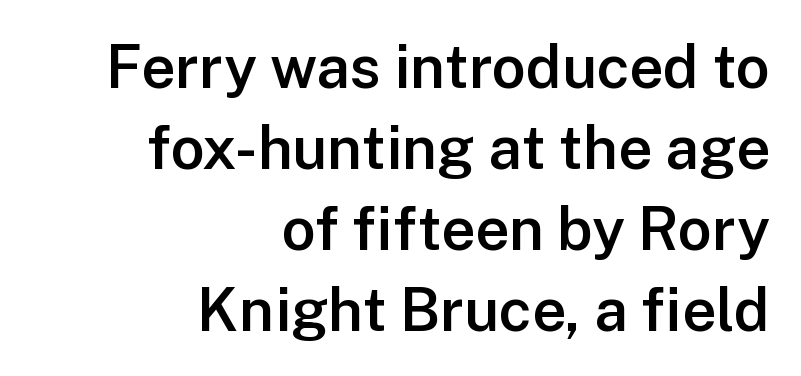
Q: Is the text bold? A: Semi-bold.
Q: Is the text italic (slanted)? A: No, it is upright.
Q: Is the typeface a serif or a sans-serif typeface? A: Sans-serif.
Q: Is the text underlined? A: No.
Q: How is the paragraph aligned? A: Right-aligned.
Q: Is the spacing between letters normal or unusually wide? A: Normal.
Q: Is the spacing between lines tight, normal or loose? A: Normal.
Q: Width (condensed, normal, or wide)? A: Normal.
Q: Stroke contrast? A: Low.
Q: x-height? A: Medium.
Q: Monospaced? A: No.
